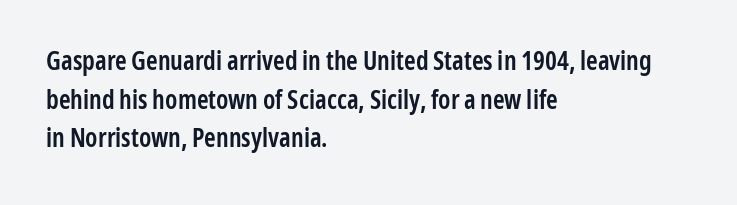
Q: Is the text bold? A: Semi-bold.
Q: Is the text italic (slanted)? A: No, it is upright.
Q: Is the text underlined? A: No.
Q: How is the paragraph aligned? A: Left-aligned.
Q: Is the spacing between letters normal or unusually wide? A: Normal.
Q: Is the spacing between lines tight, normal or loose? A: Normal.
